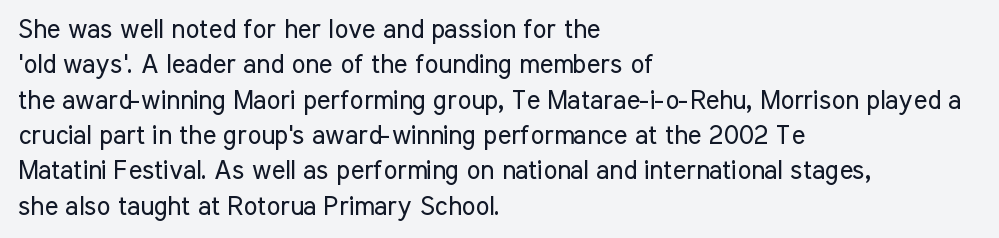
{"italic": "no", "bold": "no", "underline": "no", "align": "left", "line_spacing": "normal", "line_spacing_ratio": 1.36, "letter_spacing": "normal", "letter_spacing_em": 0.0, "glyph_px": 26}
